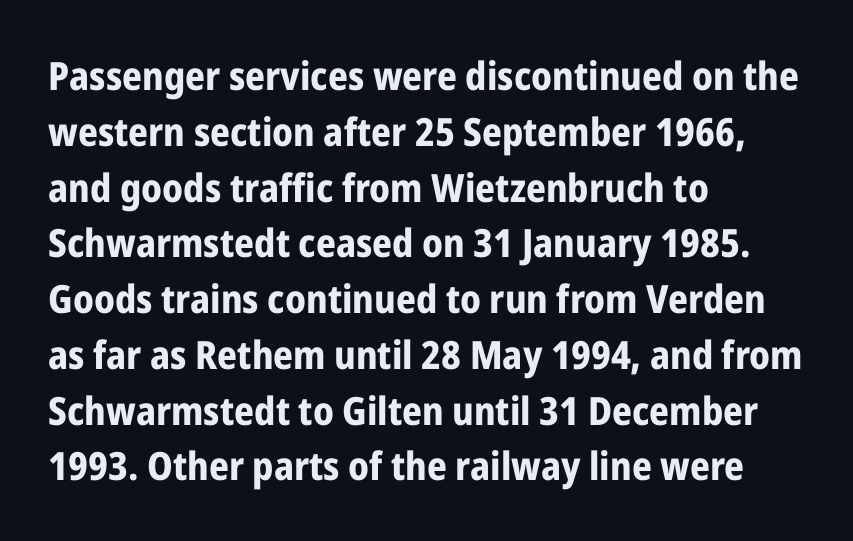
{"serif": "no", "italic": "no", "bold": "yes", "weight": "bold", "width": "condensed", "stroke_contrast": "low", "x_height": "medium", "monospaced": "no", "underline": "no", "align": "left", "line_spacing": "normal", "line_spacing_ratio": 1.43, "letter_spacing": "normal", "letter_spacing_em": 0.0, "glyph_px": 39}
